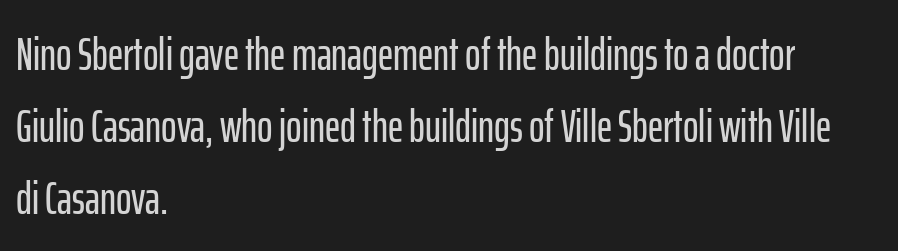
The image shows 47 px condensed sans-serif type, upright; set left-aligned, normal line spacing (1.53x), normal letter spacing, not underlined; low stroke contrast and a medium x-height.
